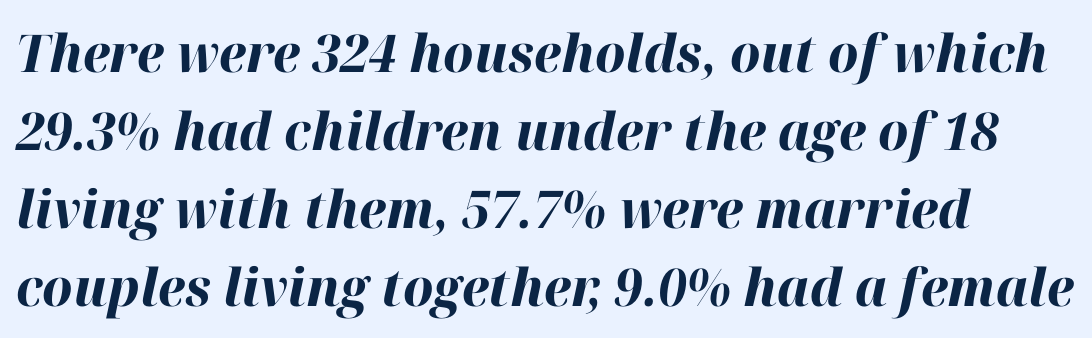
Looking at the ascenders, they clearly lean. Character widths vary here, with narrow letters taking less room than wide ones. Inter-character spacing is left at the font's built-in metrics. Notice how thick the strokes are: this is what a full bold looks like. Each new line begins a customary step beneath the previous one.
